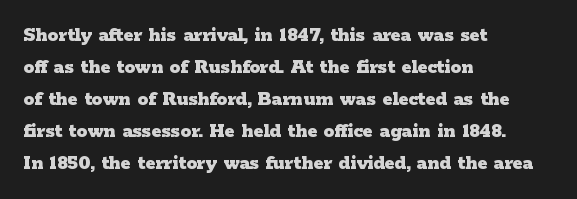
Q: Is the text bold? A: Yes.
Q: Is the text italic (slanted)? A: No, it is upright.
Q: Is the text underlined? A: No.
Q: How is the paragraph aligned? A: Left-aligned.
Q: Is the spacing between letters normal or unusually wide? A: Normal.
Q: Is the spacing between lines tight, normal or loose? A: Normal.
